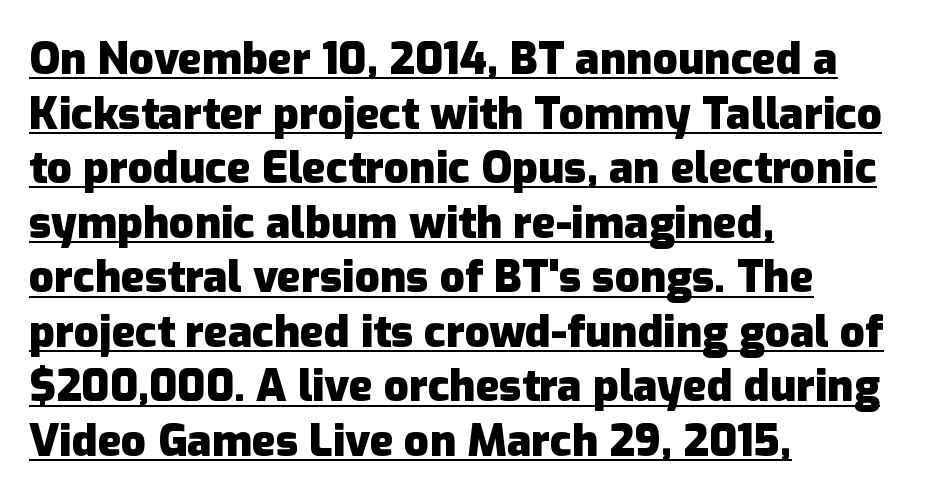
This sample has the flowing, uneven cadence of proportional lettering. The rag falls on the right side of this text block. Plenty of ink on the page — the face is bold. Nothing unusual about the tracking: characters are spaced as the font intends. This rendering employs a face without finishing strokes, i.e., a sans-serif.
